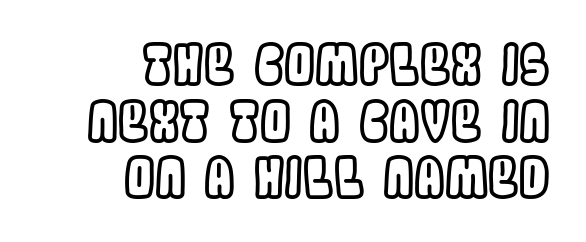
{"italic": "no", "width": "condensed", "x_height": "large", "monospaced": "no", "underline": "no", "align": "right", "line_spacing": "tight", "line_spacing_ratio": 1.03, "letter_spacing": "normal", "letter_spacing_em": 0.0, "glyph_px": 55}
